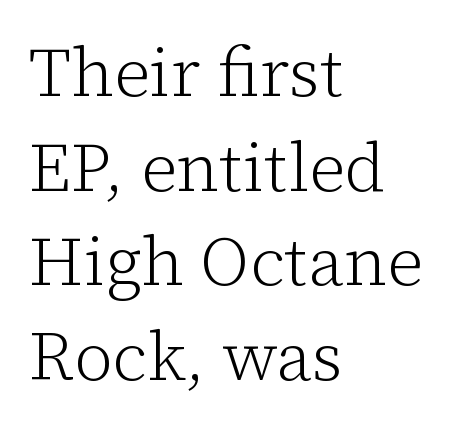
{"serif": "yes", "italic": "no", "bold": "no", "weight": "light", "width": "normal", "stroke_contrast": "low", "x_height": "medium", "monospaced": "no", "underline": "no", "align": "left", "line_spacing": "normal", "line_spacing_ratio": 1.39, "letter_spacing": "normal", "letter_spacing_em": 0.0, "glyph_px": 68}
